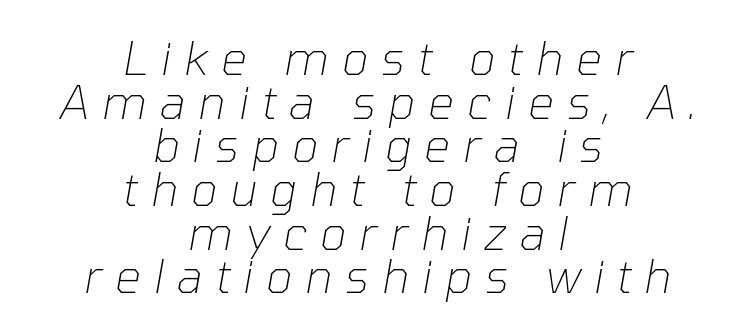
{"italic": "yes", "lean": "right", "slant_degrees": 10, "bold": "no", "weight": "thin", "width": "normal", "stroke_contrast": "low", "x_height": "medium", "monospaced": "no", "underline": "no", "align": "center", "line_spacing": "tight", "line_spacing_ratio": 0.95, "letter_spacing": "wide", "letter_spacing_em": 0.28, "glyph_px": 46}
